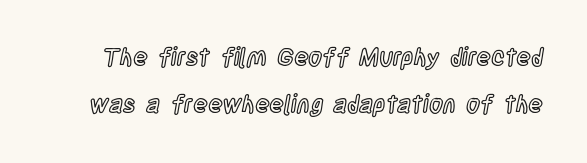
The image shows 24 px text type; set loose line spacing (1.97x), normal letter spacing, not underlined.
